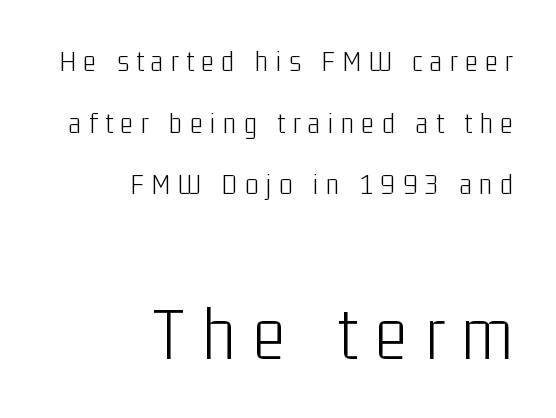
Q: Is the text bold? A: No.
Q: Is the text italic (slanted)? A: No, it is upright.
Q: Is the typeface a serif or a sans-serif typeface? A: Sans-serif.
Q: Is the text underlined? A: No.
Q: How is the paragraph aligned? A: Right-aligned.
Q: Is the spacing between letters normal or unusually wide? A: Unusually wide.
Q: Is the spacing between lines tight, normal or loose? A: Loose.
Q: Which block of text is set in a larger size, the first (top) or the second (bottom)? A: The second (bottom) one.
Q: Width (condensed, normal, or wide)? A: Condensed.
Q: Stroke contrast? A: Low.
Q: x-height? A: Medium.
Q: Monospaced? A: No.
